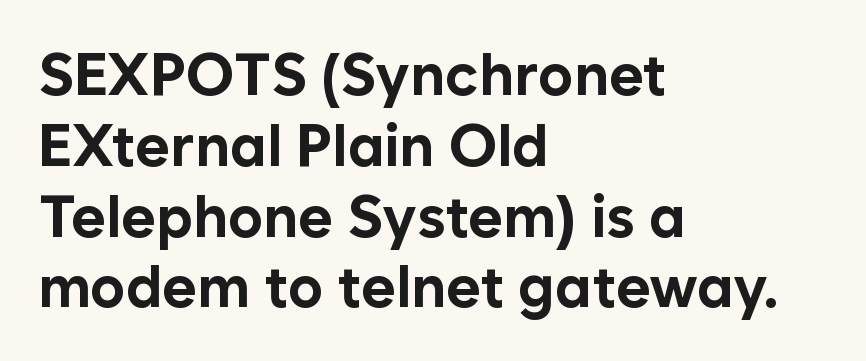
The image shows 59 px bold sans-serif type, upright; set left-aligned, line spacing 1.2x, normal letter spacing, not underlined; low stroke contrast and a medium x-height.
